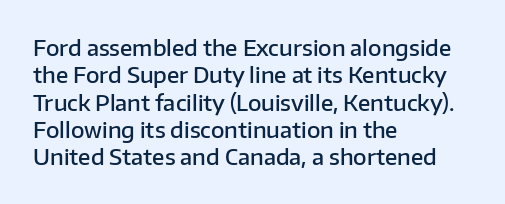
{"italic": "no", "bold": "semi", "underline": "no", "align": "left", "line_spacing_ratio": 1.24, "letter_spacing": "normal", "letter_spacing_em": 0.0, "glyph_px": 22}
